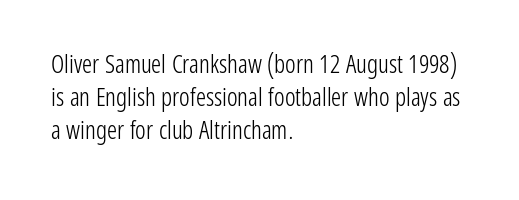
The setting favours the left margin, as ordinary paragraphs usually do. The letters stand upright; this is a roman face. Does the leading feel generous? No, just average. The passage shown has conventional tracking throughout. Each stroke keeps to a modest, everyday thickness or less.
